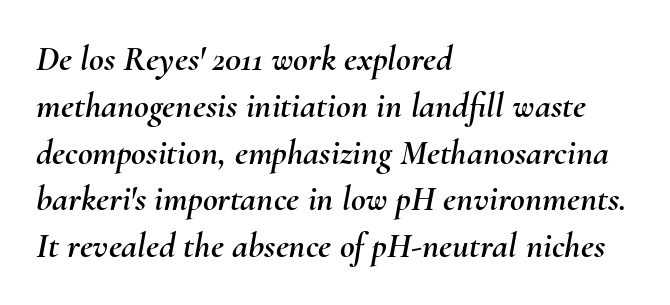
{"italic": "yes", "lean": "right", "slant_degrees": 10, "width": "normal", "stroke_contrast": "medium", "x_height": "small", "monospaced": "no", "underline": "no", "align": "left", "line_spacing": "normal", "line_spacing_ratio": 1.3, "letter_spacing": "normal", "letter_spacing_em": 0.0, "glyph_px": 36}
